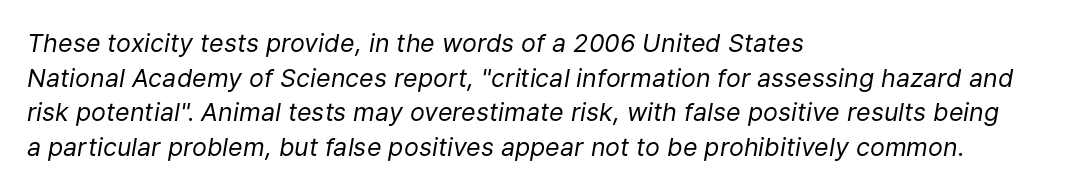
The image shows 25 px text type, italic (leaning right); set left-aligned, normal line spacing (1.39x), normal letter spacing, not underlined.
